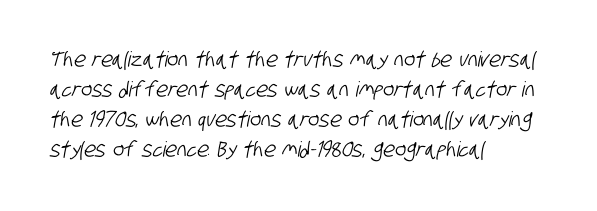
Q: Is the text underlined? A: No.
Q: How is the paragraph aligned? A: Left-aligned.
Q: Is the spacing between letters normal or unusually wide? A: Normal.
Q: Is the spacing between lines tight, normal or loose? A: Normal.
